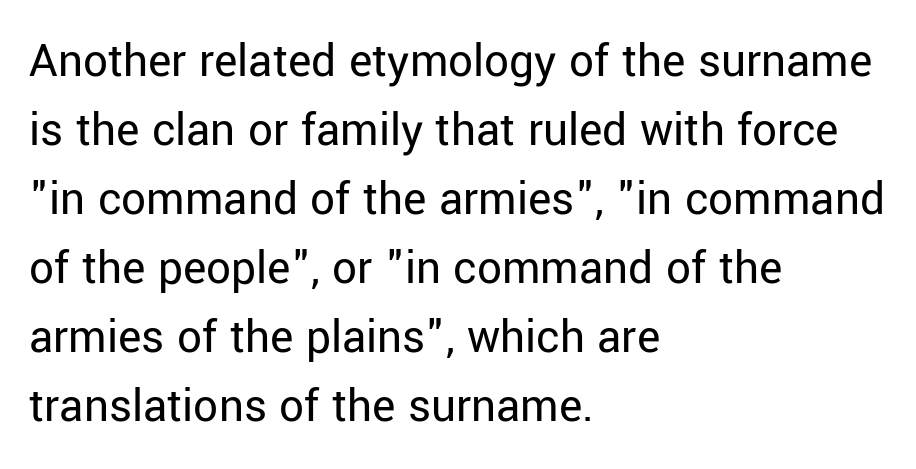
Q: Is the text bold? A: No.
Q: Is the text italic (slanted)? A: No, it is upright.
Q: Is the typeface a serif or a sans-serif typeface? A: Sans-serif.
Q: Is the text underlined? A: No.
Q: How is the paragraph aligned? A: Left-aligned.
Q: Is the spacing between letters normal or unusually wide? A: Normal.
Q: Is the spacing between lines tight, normal or loose? A: Normal.
Q: Width (condensed, normal, or wide)? A: Normal.
Q: Stroke contrast? A: Low.
Q: x-height? A: Medium.
Q: Monospaced? A: No.
